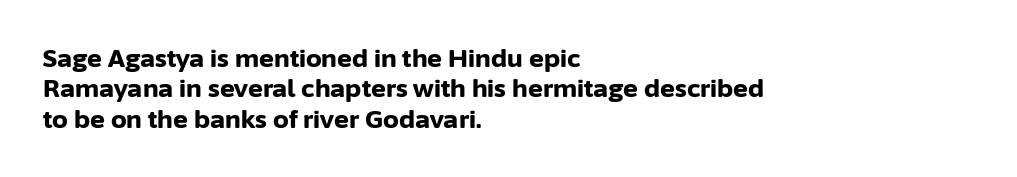
Each line starts at the same left margin while the right side varies. Words appear dense and cohesive because spacing is normal. What weight is shown? A full bold with thick strokes. Nope, not italic — everything's standing straight.
